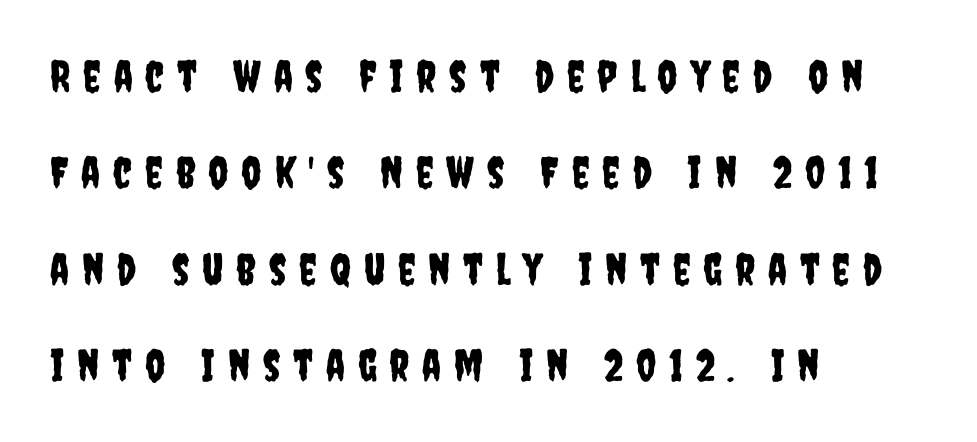
{"serif": "no", "italic": "no", "width": "condensed", "stroke_contrast": "low", "x_height": "large", "monospaced": "no", "underline": "no", "align": "left", "line_spacing": "loose", "line_spacing_ratio": 2.19, "letter_spacing": "wide", "letter_spacing_em": 0.29, "glyph_px": 44}
